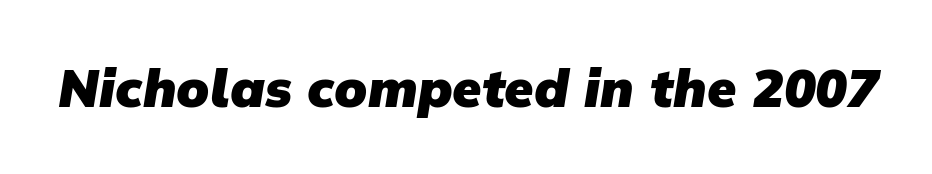
{"serif": "no", "bold": "yes", "weight": "heavy", "width": "normal", "stroke_contrast": "low", "x_height": "medium", "monospaced": "no", "underline": "no", "letter_spacing": "normal", "letter_spacing_em": 0.0, "glyph_px": 53}
